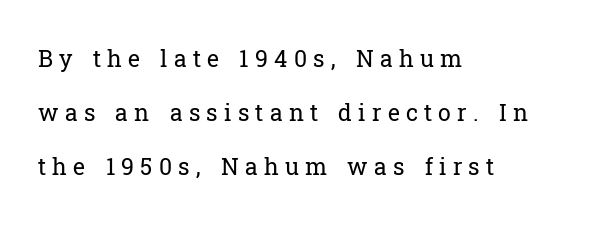
The image shows 23 px text type, upright; set left-aligned, loose line spacing (2.35x), unusually wide letter spacing (+0.27 em), not underlined.
